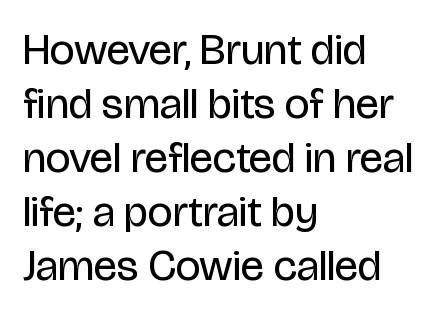
The image shows 44 px regular-weight, condensed sans-serif type, upright; set left-aligned, line spacing 1.23x, normal letter spacing, not underlined; low stroke contrast and a large x-height.
